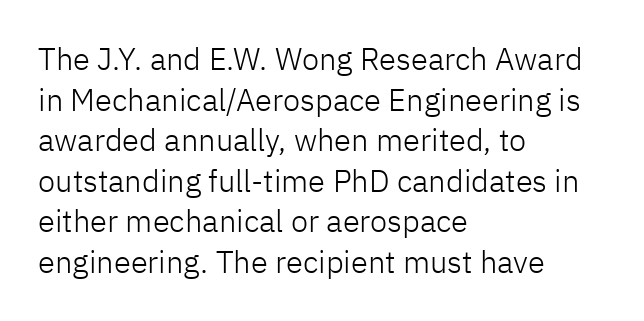
The image shows 31 px light sans-serif type, upright; set left-aligned, normal line spacing (1.31x), normal letter spacing, not underlined; low stroke contrast and a medium x-height.
